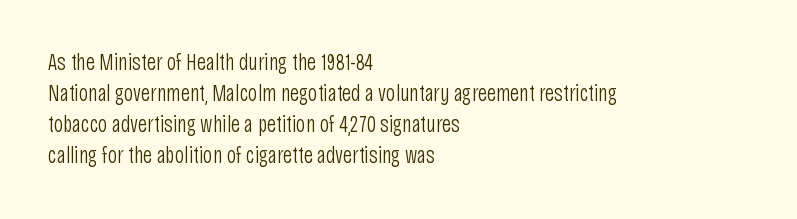
{"italic": "no", "bold": "no", "underline": "no", "align": "left", "line_spacing": "normal", "line_spacing_ratio": 1.35, "letter_spacing": "normal", "letter_spacing_em": 0.0, "glyph_px": 23}
